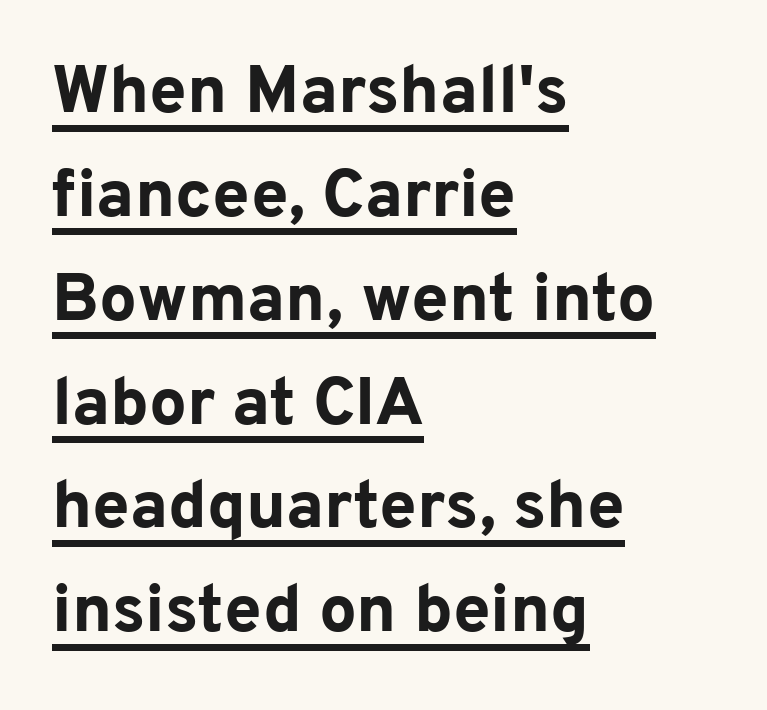
The image shows 67 px bold sans-serif type, upright; set left-aligned, normal line spacing (1.55x), normal letter spacing, underlined; low stroke contrast and a medium x-height.
